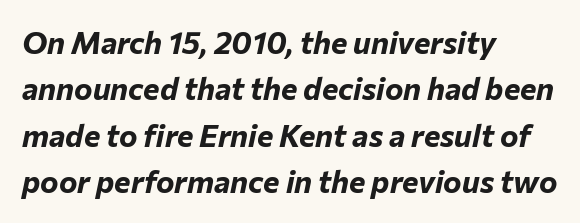
The image shows 31 px bold type, italic (leaning right); set left-aligned, normal line spacing (1.5x), normal letter spacing, not underlined; low stroke contrast and a medium x-height.
